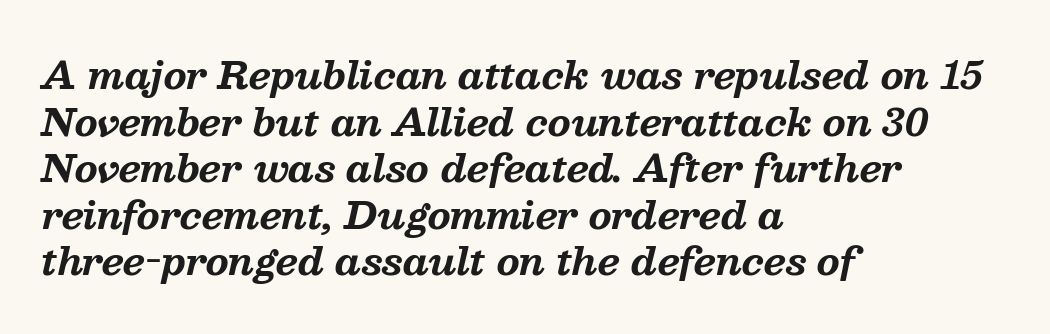
Every row of glyphs begins at an identical x-position on the left. These lines were composed using italics. A typesetter would call this proportional, since set widths differ per character. Type without underlining. Nobody touched the tracking dial on this one. This is serif lettering, the kind often seen in printed books.
